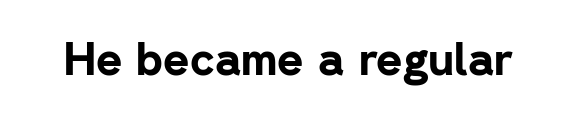
The image shows 45 px bold sans-serif type, upright; set normal letter spacing, not underlined; low stroke contrast and a medium x-height.
